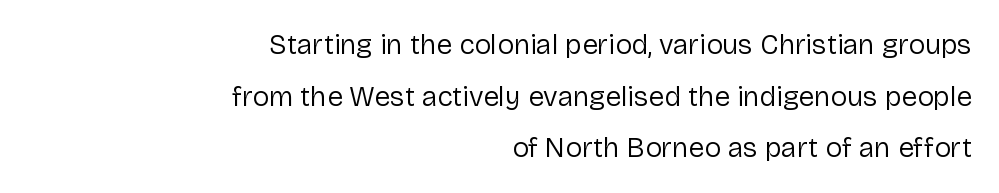
Regarding serifs, this sample does without them. This reads as an unemphasized weight, regular at the heaviest. Rendered with straight, roman letterforms. Caption: standard tracking, unaltered. The space directly below the letters is spotless.
